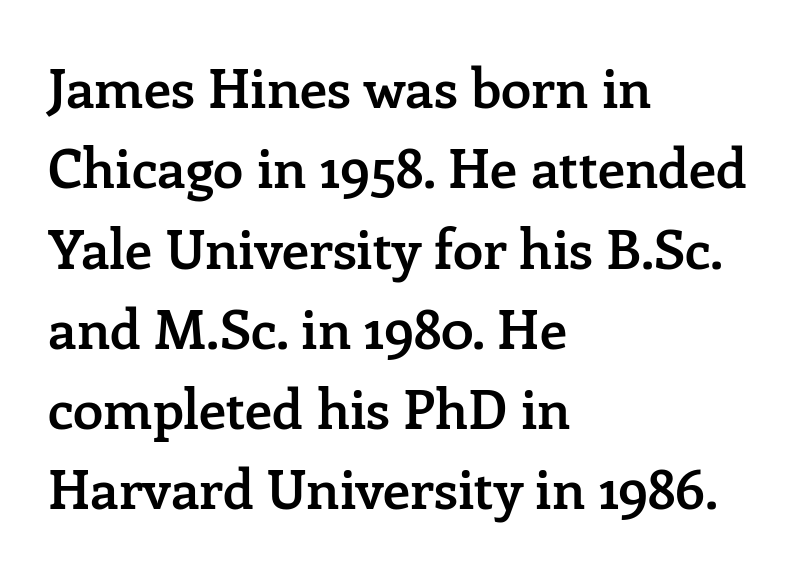
{"serif": "yes", "italic": "no", "bold": "semi", "weight": "semibold", "width": "normal", "stroke_contrast": "low", "x_height": "medium", "monospaced": "no", "underline": "no", "align": "left", "line_spacing": "normal", "line_spacing_ratio": 1.46, "letter_spacing": "normal", "letter_spacing_em": 0.0, "glyph_px": 55}
